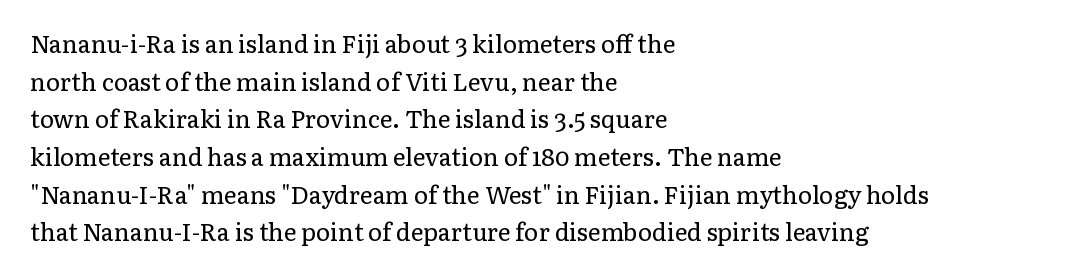
{"italic": "no", "bold": "no", "underline": "no", "align": "left", "line_spacing": "normal", "line_spacing_ratio": 1.57, "letter_spacing": "normal", "letter_spacing_em": 0.0, "glyph_px": 24}
